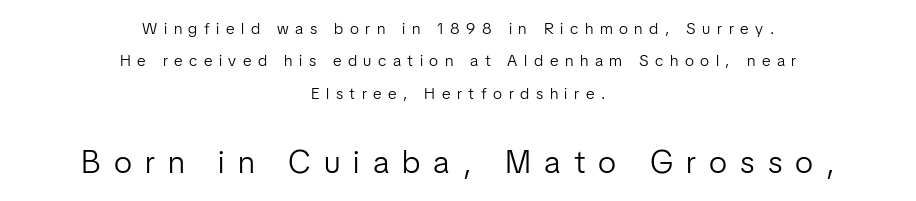
Q: Is the text bold? A: No.
Q: Is the text italic (slanted)? A: No, it is upright.
Q: Is the typeface a serif or a sans-serif typeface? A: Sans-serif.
Q: Is the text underlined? A: No.
Q: How is the paragraph aligned? A: Centered.
Q: Is the spacing between letters normal or unusually wide? A: Unusually wide.
Q: Is the spacing between lines tight, normal or loose? A: Loose.
Q: Which block of text is set in a larger size, the first (top) or the second (bottom)? A: The second (bottom) one.
Q: Width (condensed, normal, or wide)? A: Normal.
Q: Stroke contrast? A: Low.
Q: x-height? A: Medium.
Q: Monospaced? A: No.
